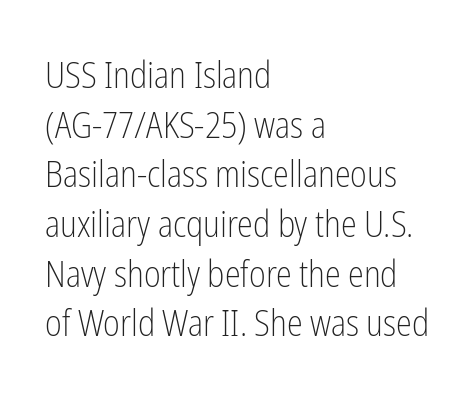
This is roman type, the default non-slanted kind. The rendering keeps characters at their native spacing. You could not count columns in this text — the font is proportionally spaced. Each letter's strokes conclude bluntly, with no projecting serifs. Only glyphs here, with clear space below each row.
